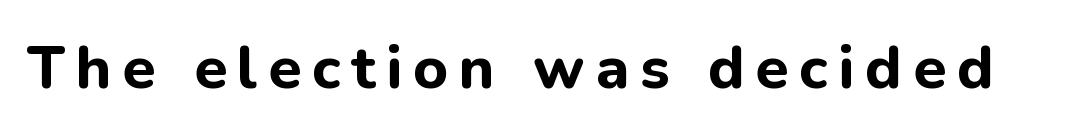
Q: Is the text bold? A: Yes.
Q: Is the text italic (slanted)? A: No, it is upright.
Q: Is the typeface a serif or a sans-serif typeface? A: Sans-serif.
Q: Is the text underlined? A: No.
Q: Width (condensed, normal, or wide)? A: Normal.
Q: Stroke contrast? A: Low.
Q: x-height? A: Medium.
Q: Monospaced? A: No.
